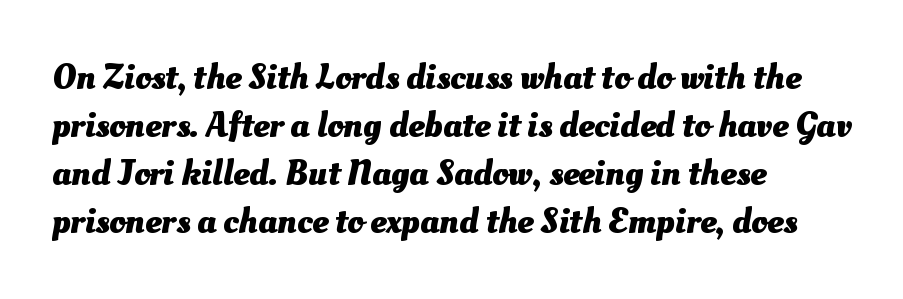
The space between consecutive lines is moderate. Any mark beneath the type? The region is blank. The rendering uses natural spacing where letterforms have individual widths. This sample uses plain, unmodified letter spacing.
